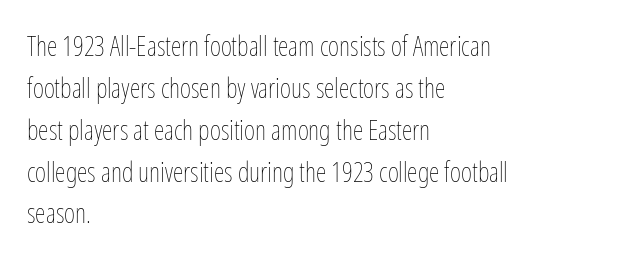
Anything drawn beneath the words? Only blank space. Each word holds together tightly as a unit, with standard inter-letter gaps. Each stroke keeps to a modest, everyday thickness or less. Normally led — the rows are evenly, conventionally spaced. In CSS terms this would be text-align: left. Does the lettering tilt? It doesn't — this is upright.
